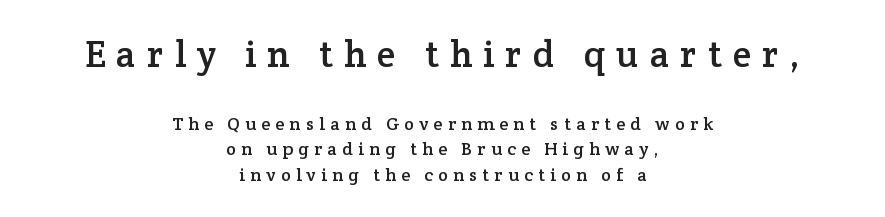
{"serif": "yes", "italic": "no", "width": "normal", "stroke_contrast": "low", "x_height": "medium", "monospaced": "no", "underline": "no", "align": "center", "line_spacing": "normal", "line_spacing_ratio": 1.41, "letter_spacing": "wide", "letter_spacing_em": 0.3, "larger_block": "first", "size_ratio": 2.06, "glyph_px": 37}
